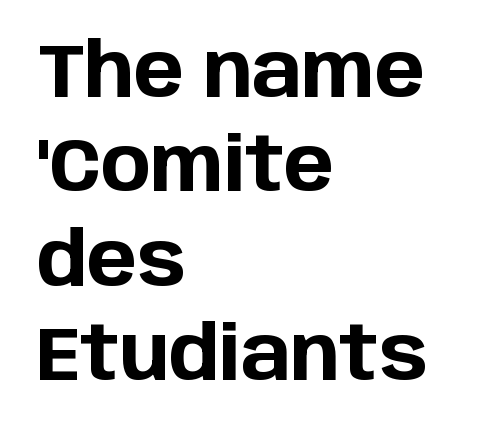
Q: Is the text bold? A: Yes.
Q: Is the text italic (slanted)? A: No, it is upright.
Q: Is the typeface a serif or a sans-serif typeface? A: Sans-serif.
Q: Is the text underlined? A: No.
Q: How is the paragraph aligned? A: Left-aligned.
Q: Is the spacing between letters normal or unusually wide? A: Normal.
Q: Is the spacing between lines tight, normal or loose? A: Normal.
Q: Width (condensed, normal, or wide)? A: Normal.
Q: Stroke contrast? A: Low.
Q: x-height? A: Large.
Q: Monospaced? A: No.
